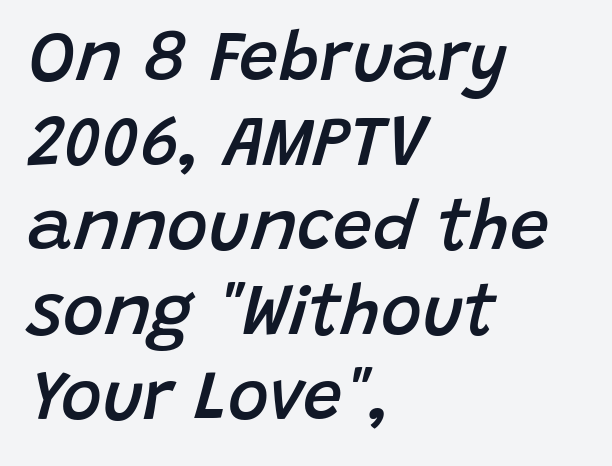
{"italic": "yes", "lean": "right", "slant_degrees": 15, "bold": "semi", "weight": "semibold", "width": "normal", "stroke_contrast": "low", "x_height": "large", "monospaced": "no", "underline": "no", "align": "left", "line_spacing_ratio": 1.21, "letter_spacing": "normal", "letter_spacing_em": 0.0, "glyph_px": 70}
